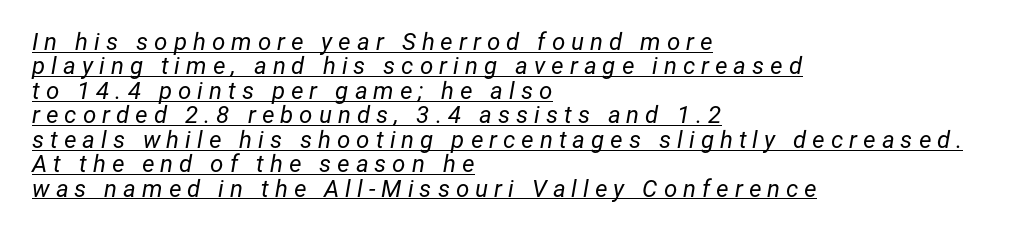
{"italic": "yes", "lean": "right", "slant_degrees": 12, "bold": "no", "underline": "yes", "align": "left", "line_spacing": "tight", "line_spacing_ratio": 1.02, "letter_spacing": "wide", "letter_spacing_em": 0.25, "glyph_px": 24}
